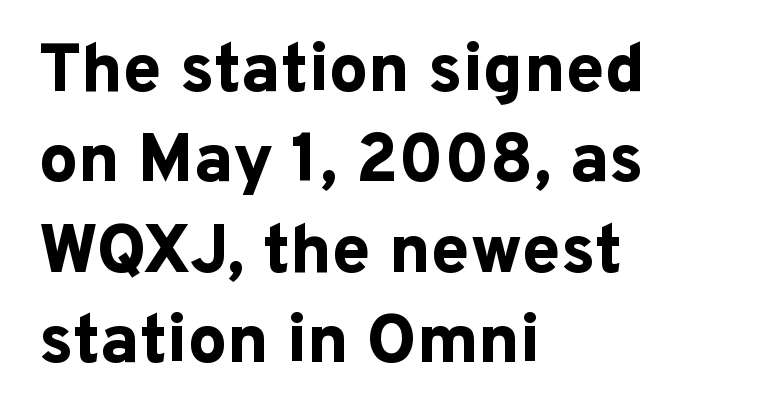
The image shows 69 px bold sans-serif type, upright; set left-aligned, normal line spacing (1.31x), normal letter spacing, not underlined; low stroke contrast and a medium x-height.
